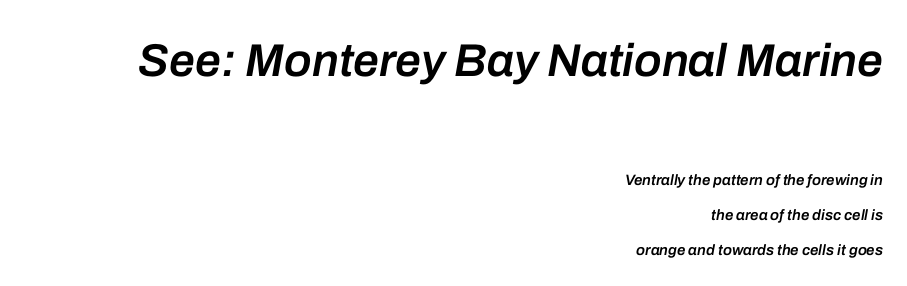
{"italic": "yes", "lean": "right", "slant_degrees": 10, "bold": "semi", "weight": "semibold", "width": "normal", "stroke_contrast": "low", "x_height": "medium", "monospaced": "no", "underline": "no", "align": "right", "line_spacing": "loose", "line_spacing_ratio": 2.33, "letter_spacing": "normal", "letter_spacing_em": 0.0, "larger_block": "first", "size_ratio": 3.07, "glyph_px": 46}
